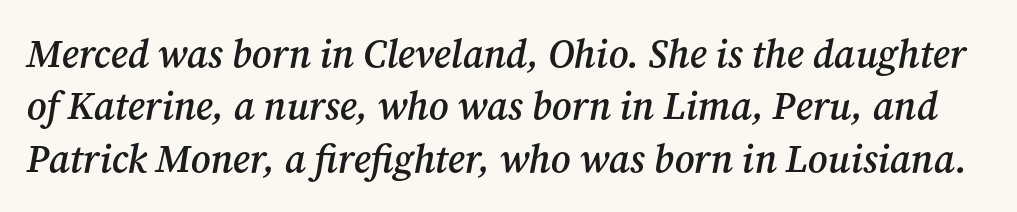
Q: Is the text bold? A: Semi-bold.
Q: Is the text italic (slanted)? A: Yes, it leans right by about 12 degrees.
Q: Is the typeface a serif or a sans-serif typeface? A: Serif.
Q: Is the text underlined? A: No.
Q: Is the spacing between letters normal or unusually wide? A: Normal.
Q: Is the spacing between lines tight, normal or loose? A: Normal.
Q: Width (condensed, normal, or wide)? A: Normal.
Q: Stroke contrast? A: Medium.
Q: x-height? A: Medium.
Q: Monospaced? A: No.
